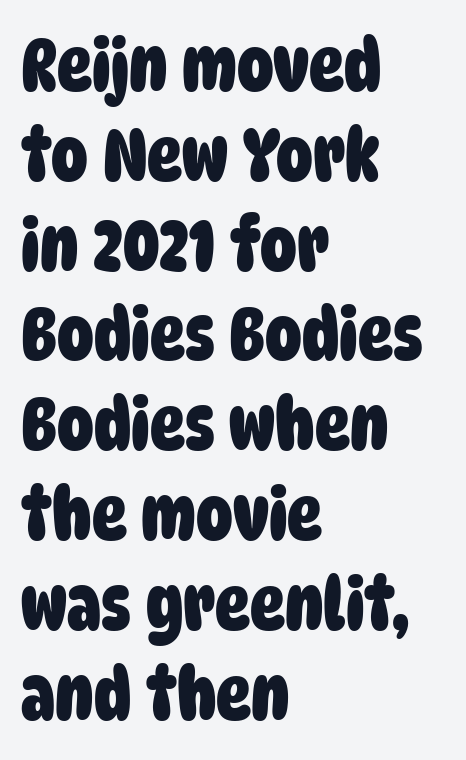
Q: Is the text bold? A: Yes.
Q: Is the typeface a serif or a sans-serif typeface? A: Sans-serif.
Q: Is the text underlined? A: No.
Q: How is the paragraph aligned? A: Left-aligned.
Q: Is the spacing between letters normal or unusually wide? A: Normal.
Q: Width (condensed, normal, or wide)? A: Condensed.
Q: Stroke contrast? A: Low.
Q: x-height? A: Large.
Q: Monospaced? A: No.
